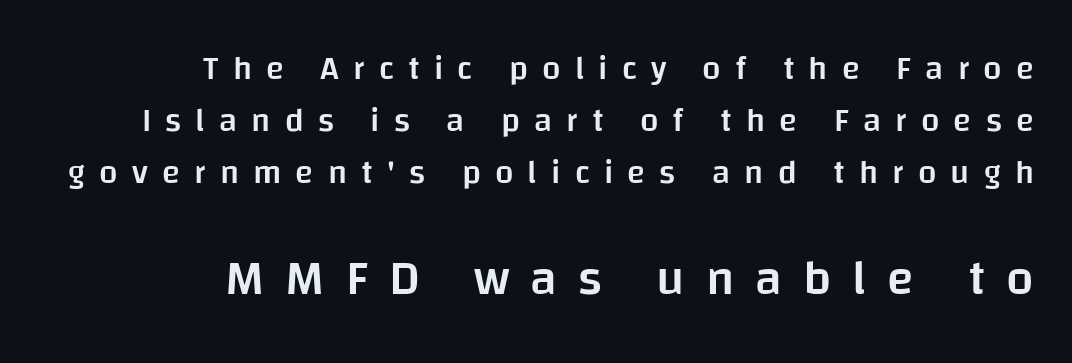
The image shows 49 px semibold sans-serif type, upright; set right-aligned, normal line spacing (1.57x), unusually wide letter spacing (+0.43 em), not underlined; the second (bottom) block is 1.48x larger; low stroke contrast and a large x-height.
